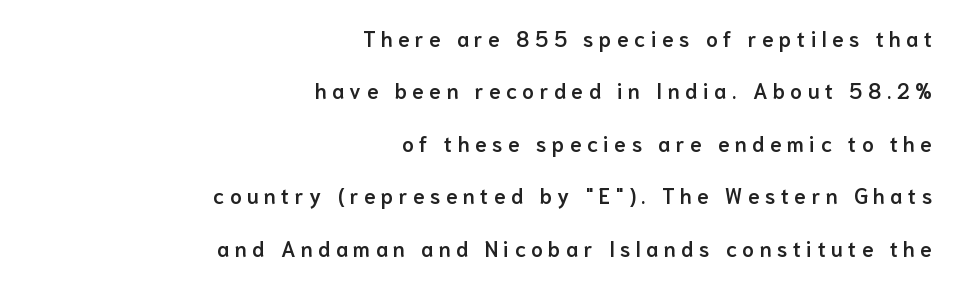
Nope, not italic — everything's standing straight. In terms of leading, this rendering errs on the spacious side. This rendering uses right alignment, leaving the left contour irregular. Look at the stroke-to-counter ratio: somewhat heavy, a semibold.
